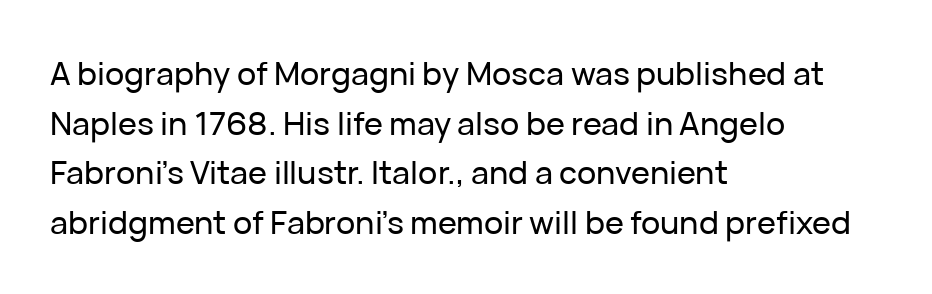
Normally led — the rows are evenly, conventionally spaced. The letters advance in unequal steps, a hallmark of proportional type. Honestly, the letter spacing is just normal — you wouldn't notice it. Short and long lines alike share a common starting point at left.
